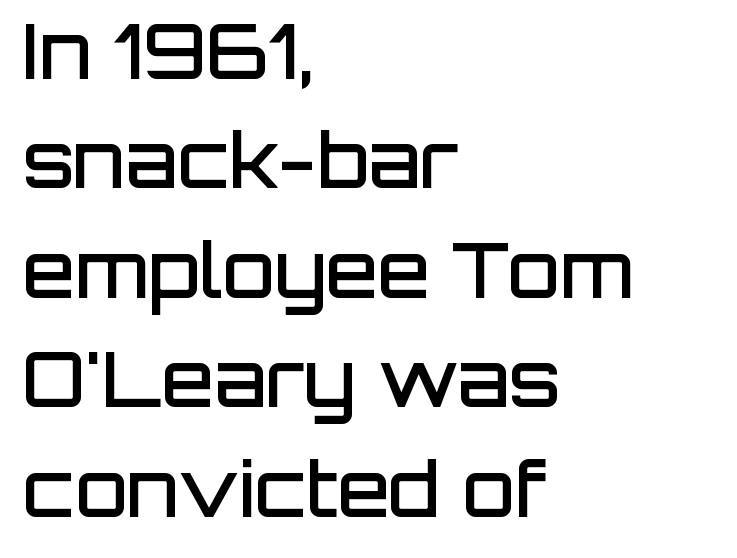
The image shows 76 px semibold sans-serif type, upright; set left-aligned, normal line spacing (1.44x), normal letter spacing, not underlined; low stroke contrast and a large x-height.
